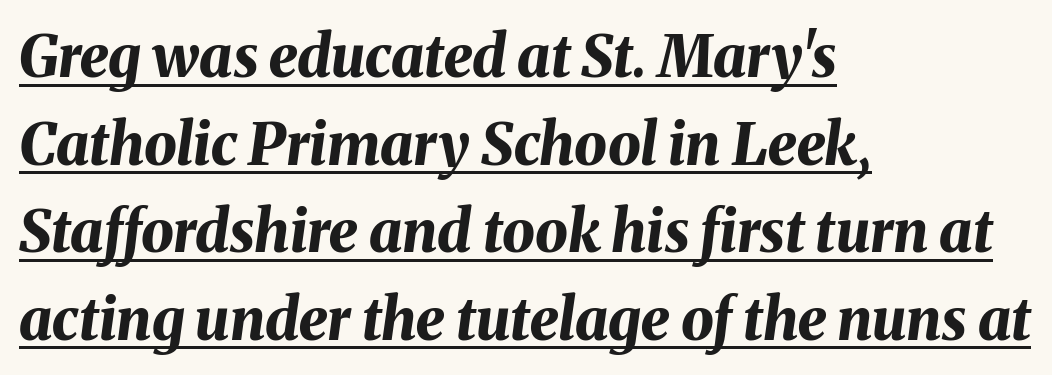
Q: Is the text bold? A: Yes.
Q: Is the text italic (slanted)? A: Yes, it leans right by about 8 degrees.
Q: Is the text underlined? A: Yes.
Q: How is the paragraph aligned? A: Left-aligned.
Q: Is the spacing between letters normal or unusually wide? A: Normal.
Q: Is the spacing between lines tight, normal or loose? A: Normal.
Q: Width (condensed, normal, or wide)? A: Normal.
Q: Stroke contrast? A: Medium.
Q: x-height? A: Medium.
Q: Monospaced? A: No.
